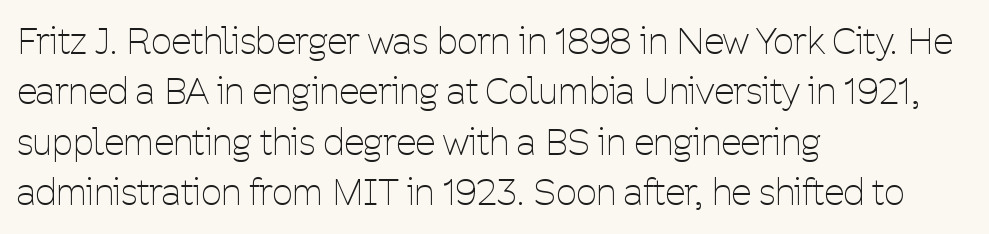
The image shows 36 px thin, condensed sans-serif type, upright; set left-aligned, normal line spacing (1.4x), normal letter spacing, not underlined; low stroke contrast and a medium x-height.
